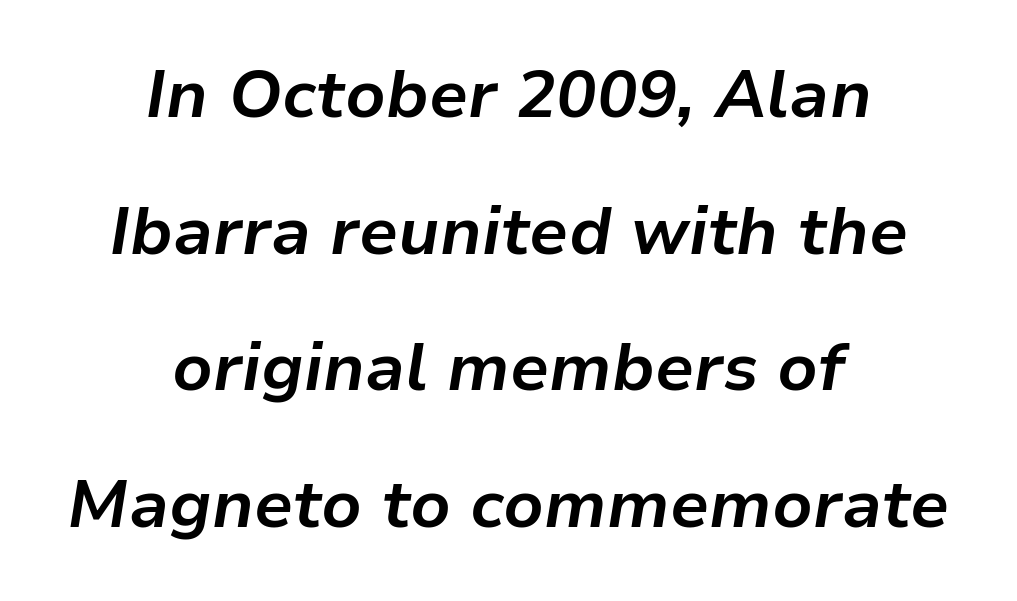
{"italic": "yes", "lean": "right", "slant_degrees": 9, "bold": "yes", "weight": "bold", "width": "normal", "stroke_contrast": "low", "x_height": "medium", "monospaced": "no", "underline": "no", "align": "center", "line_spacing": "loose", "line_spacing_ratio": 2.04, "letter_spacing": "normal", "letter_spacing_em": 0.0, "glyph_px": 67}
